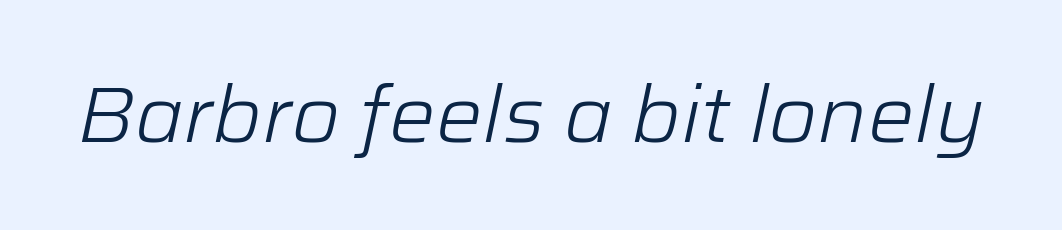
{"italic": "yes", "lean": "right", "slant_degrees": 12, "bold": "no", "weight": "light", "width": "normal", "stroke_contrast": "low", "x_height": "medium", "monospaced": "no", "underline": "no", "letter_spacing": "normal", "letter_spacing_em": 0.0, "glyph_px": 78}
